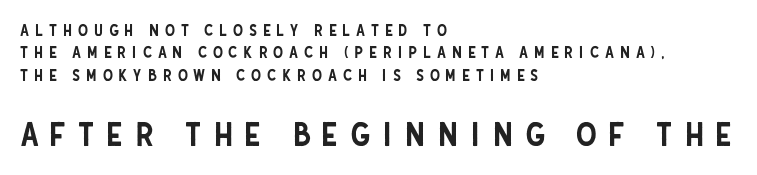
If you measured baseline to baseline, you'd find a middling distance. All the whitespace from short lines collects on the right. The specimen omits any rule beneath the text block's lines. Is there any slant? The stems are plumb. Serifs: no, the terminals of the letterforms are clean.
